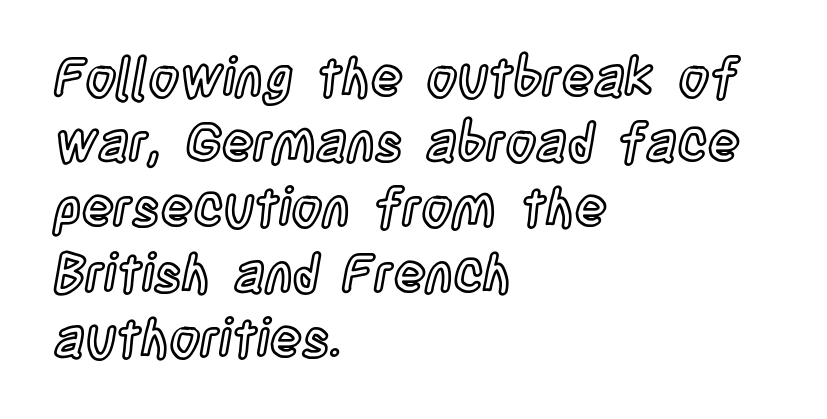
The image shows 53 px condensed type; set left-aligned, line spacing 1.23x, normal letter spacing, not underlined; a large x-height.
